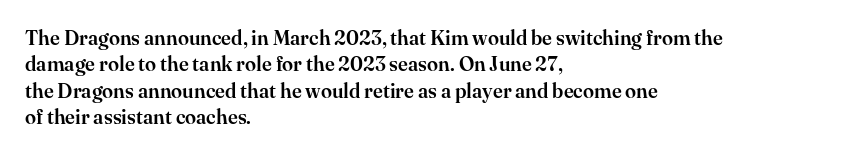
{"italic": "no", "underline": "no", "align": "left", "line_spacing": "normal", "line_spacing_ratio": 1.32, "letter_spacing": "normal", "letter_spacing_em": 0.0, "glyph_px": 20}
